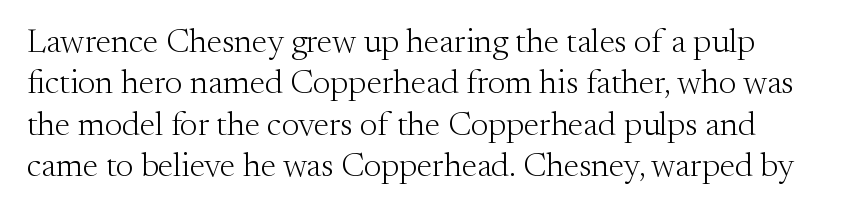
The image shows 34 px light serif type, upright; set line spacing 1.22x, normal letter spacing, not underlined; medium stroke contrast and a small x-height.
